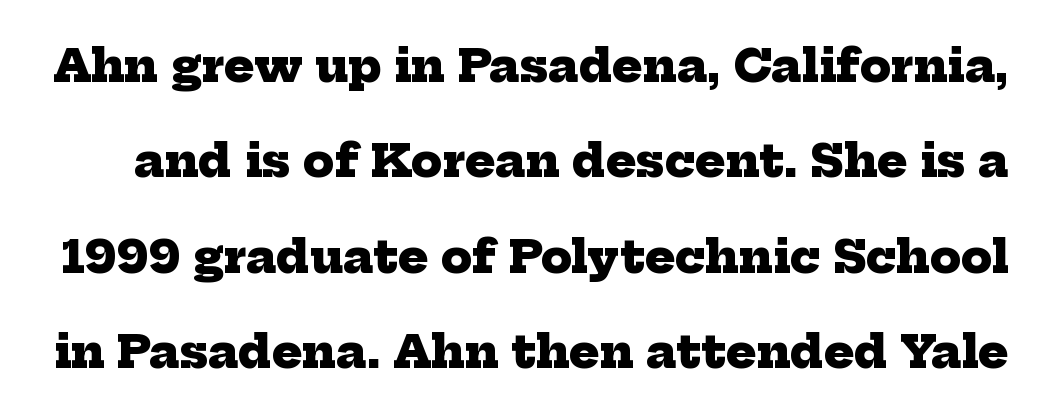
Clear beneath every line of the passage. The gaps between neighbouring characters are ordinary and unremarkable. Do the characters align in a grid? No, the font is proportional. Vertical spacing — loose. The glyphs have the mass of a bold cut. This sample uses a serif face.
